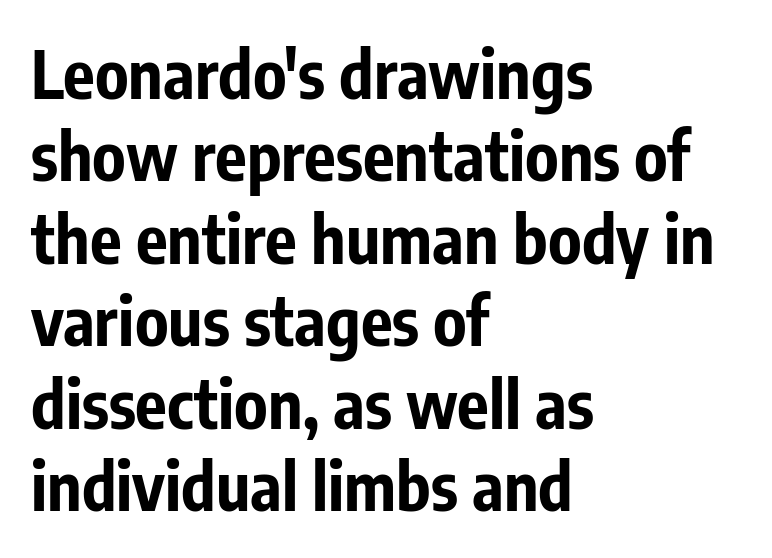
{"serif": "no", "italic": "no", "bold": "yes", "weight": "bold", "width": "condensed", "stroke_contrast": "low", "x_height": "medium", "monospaced": "no", "underline": "no", "align": "left", "line_spacing": "normal", "line_spacing_ratio": 1.25, "letter_spacing": "normal", "letter_spacing_em": 0.0, "glyph_px": 66}
